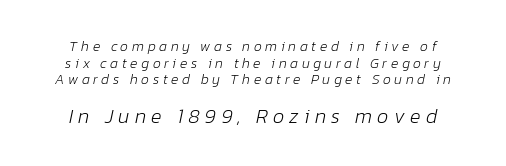
Q: Is the text bold? A: No.
Q: Is the text italic (slanted)? A: Yes, it leans right by about 12 degrees.
Q: Is the text underlined? A: No.
Q: How is the paragraph aligned? A: Centered.
Q: Is the spacing between letters normal or unusually wide? A: Unusually wide.
Q: Which block of text is set in a larger size, the first (top) or the second (bottom)? A: The second (bottom) one.
